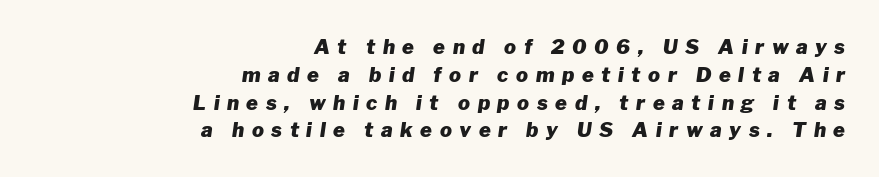
The image shows 20 px bold type, italic (leaning right); set right-aligned, normal line spacing (1.39x), unusually wide letter spacing (+0.38 em), not underlined.
